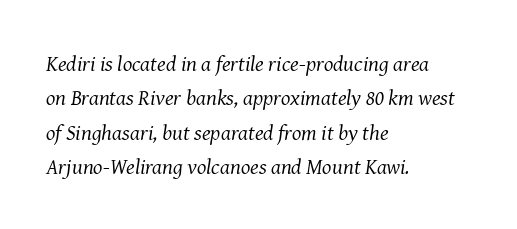
Quick note: underline off. If you measured baseline to baseline, you'd find a middling distance. The letters look calm and open, with moderate or lighter stems. The lettering tilts uniformly, giving the passage an italic look. Compared with a centered layout, this one pins lines to the left instead. Nothing unusual about the tracking: characters are spaced as the font intends.
